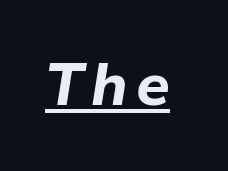
Q: Is the text bold? A: Yes.
Q: Is the text italic (slanted)? A: Yes, it leans right by about 9 degrees.
Q: Is the text underlined? A: Yes.
Q: Width (condensed, normal, or wide)? A: Normal.
Q: Stroke contrast? A: Low.
Q: x-height? A: Medium.
Q: Monospaced? A: No.
